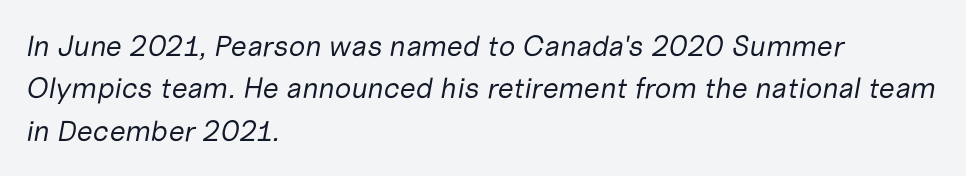
{"italic": "yes", "lean": "right", "slant_degrees": 10, "bold": "no", "weight": "regular", "width": "normal", "stroke_contrast": "low", "x_height": "medium", "monospaced": "no", "underline": "no", "align": "left", "line_spacing": "normal", "line_spacing_ratio": 1.46, "letter_spacing": "normal", "letter_spacing_em": 0.0, "glyph_px": 29}
